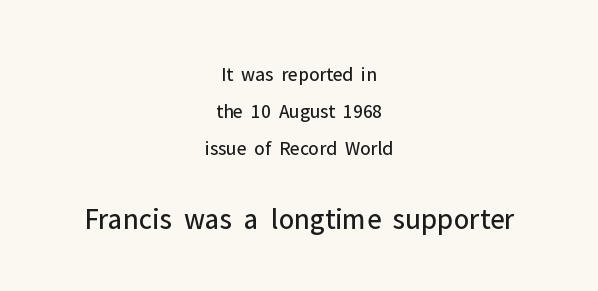
The image shows 30 px regular-weight sans-serif type, upright; set centered, line spacing 1.85x, normal letter spacing, not underlined; the second (bottom) block is 1.5x larger; low stroke contrast and a medium x-height.
